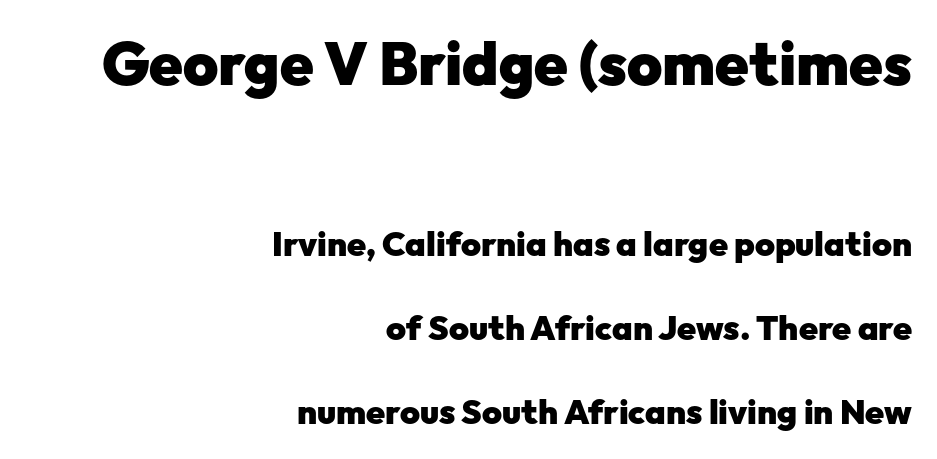
{"serif": "no", "italic": "no", "bold": "yes", "weight": "heavy", "width": "normal", "stroke_contrast": "low", "x_height": "medium", "monospaced": "no", "underline": "no", "align": "right", "line_spacing": "loose", "line_spacing_ratio": 2.48, "letter_spacing": "normal", "letter_spacing_em": 0.0, "larger_block": "first", "size_ratio": 1.76, "glyph_px": 60}
